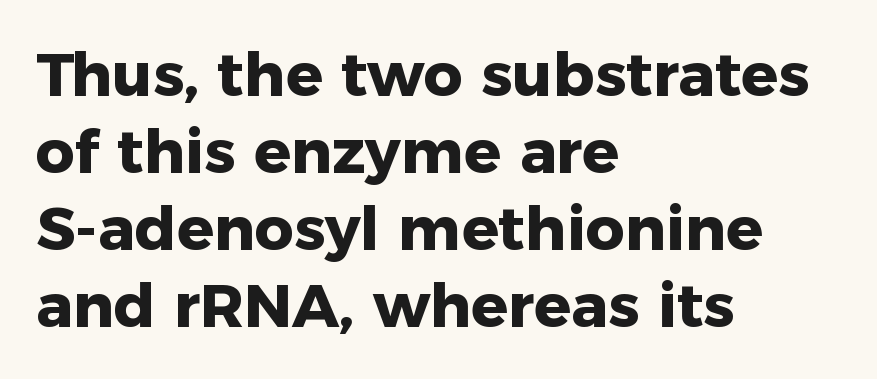
Words float on clear page, feet unadorned. Does the weight exceed regular? Yes, all the way to bold. What kind of face is this? One without serifs — a sans. These lines keep a tight, regular rhythm from letter to letter.
